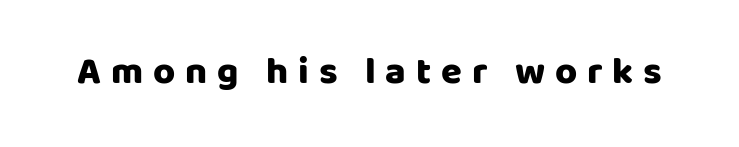
The image shows 38 px heavy sans-serif type, upright; set unusually wide letter spacing (+0.26 em), not underlined; low stroke contrast and a large x-height.
